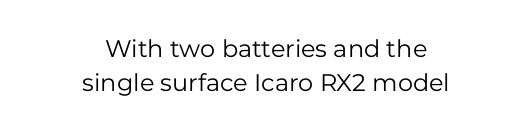
Q: Is the text bold? A: No.
Q: Is the text italic (slanted)? A: No, it is upright.
Q: Is the text underlined? A: No.
Q: How is the paragraph aligned? A: Centered.
Q: Is the spacing between letters normal or unusually wide? A: Normal.
Q: Is the spacing between lines tight, normal or loose? A: Normal.
